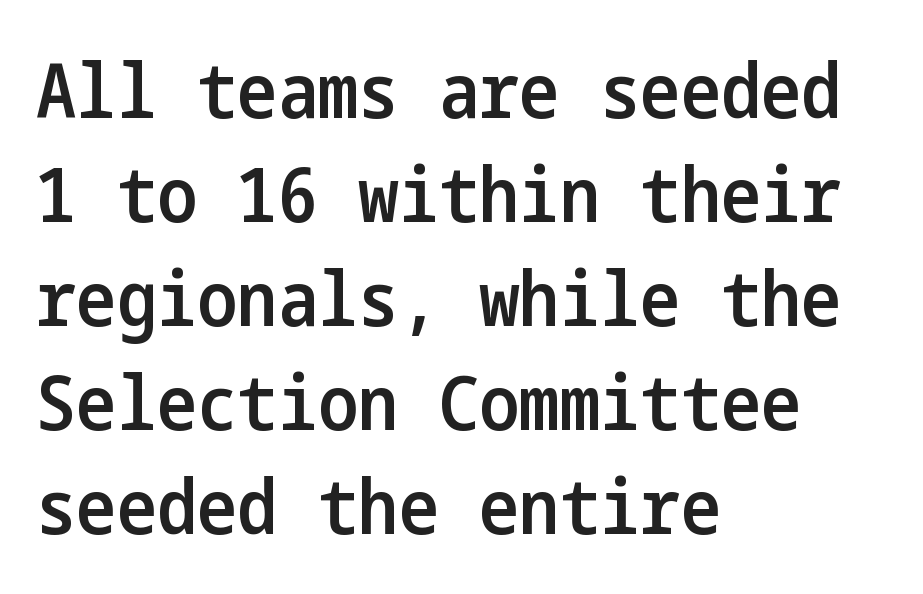
How would I describe the line gaps? Plain and ordinary. The foot of each line stays bare and open. The line texture is even and compact thanks to regular tracking. Weight check: semibold — heavier than regular, not quite bold. Which margin do the lines hug? The left one — the right edge is uneven. This sample uses an upright cut, with every glyph sitting square on the baseline.
